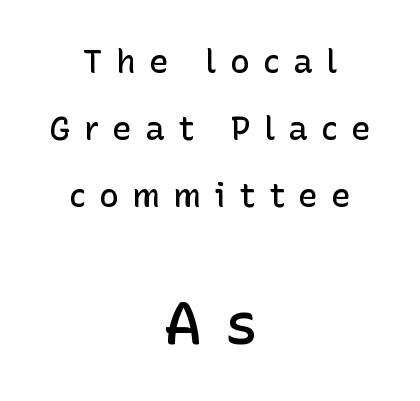
The image shows 58 px semibold sans-serif type, upright; set centered, loose line spacing (2.03x), unusually wide letter spacing (+0.4 em), not underlined; the second (bottom) block is 1.76x larger; low stroke contrast and a medium x-height.
